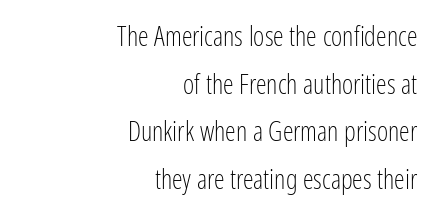
The string is rendered with underlining switched off. Nobody touched the tracking dial on this one. This sample is right-justified, so line beginnings fall wherever the words allow. Each stroke keeps to a modest, everyday thickness or less. The type sits square on the baseline with zero lean.
